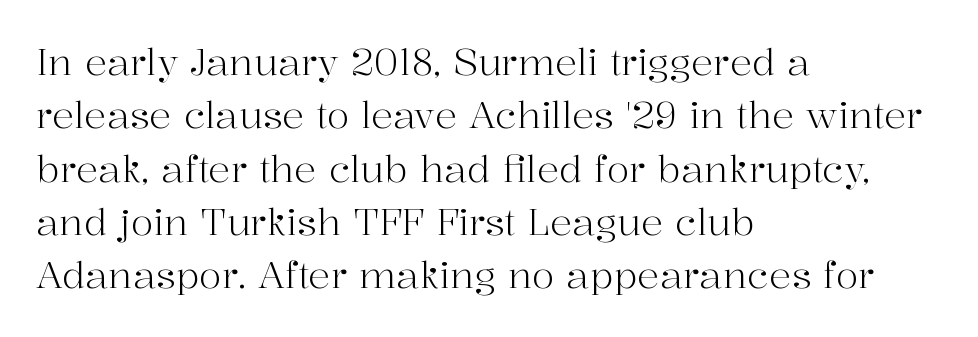
The image shows 37 px light serif type, upright; set left-aligned, normal line spacing (1.44x), normal letter spacing, not underlined; high stroke contrast and a medium x-height.
